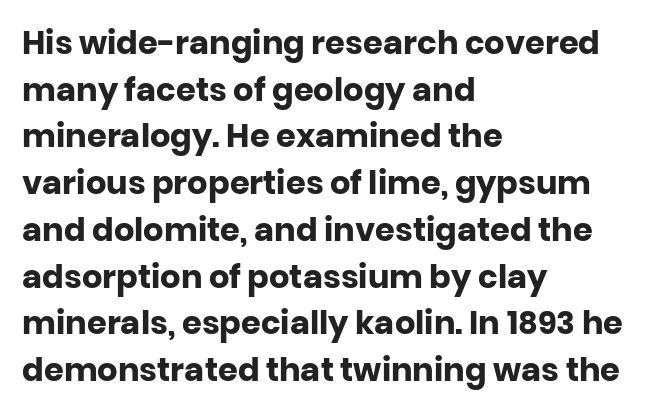
The rows are spaced the way most documents space them. Students, note that the glyphs here touch the page at normal intervals. Unlike italic type, these characters show no tilt at all. Plain, unruled lines of type. The type family on display is of the sans-serif kind. You'd pick this weight for a headline — it's a proper bold.
